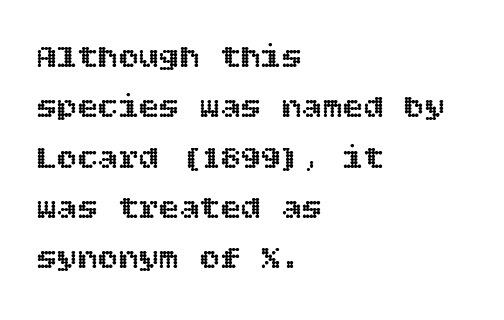
The image shows 34 px text type, upright; set left-aligned, normal line spacing (1.48x), normal letter spacing, not underlined; a large x-height.
